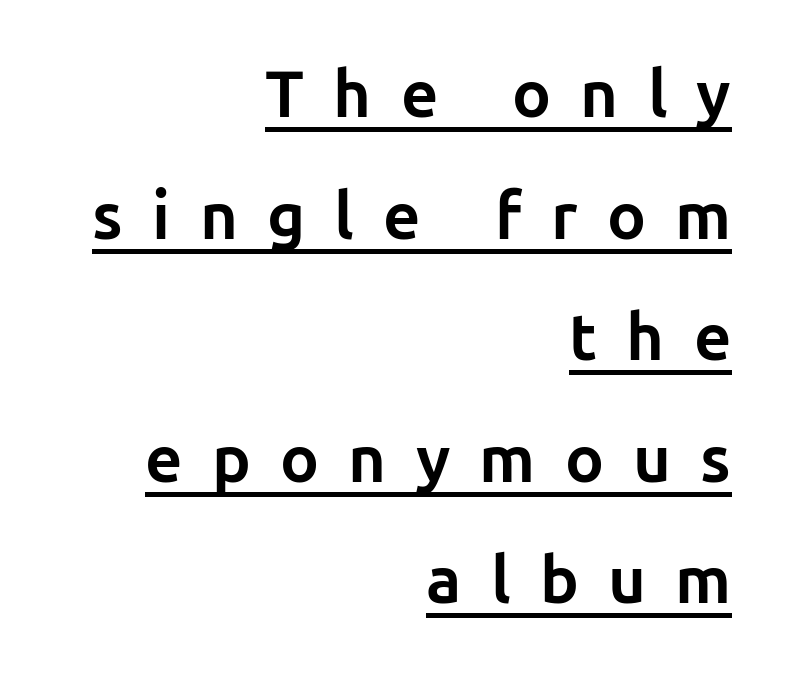
Q: Is the text bold? A: Yes.
Q: Is the text italic (slanted)? A: No, it is upright.
Q: Is the typeface a serif or a sans-serif typeface? A: Sans-serif.
Q: Is the text underlined? A: Yes.
Q: How is the paragraph aligned? A: Right-aligned.
Q: Is the spacing between letters normal or unusually wide? A: Unusually wide.
Q: Width (condensed, normal, or wide)? A: Normal.
Q: Stroke contrast? A: Low.
Q: x-height? A: Medium.
Q: Monospaced? A: No.
